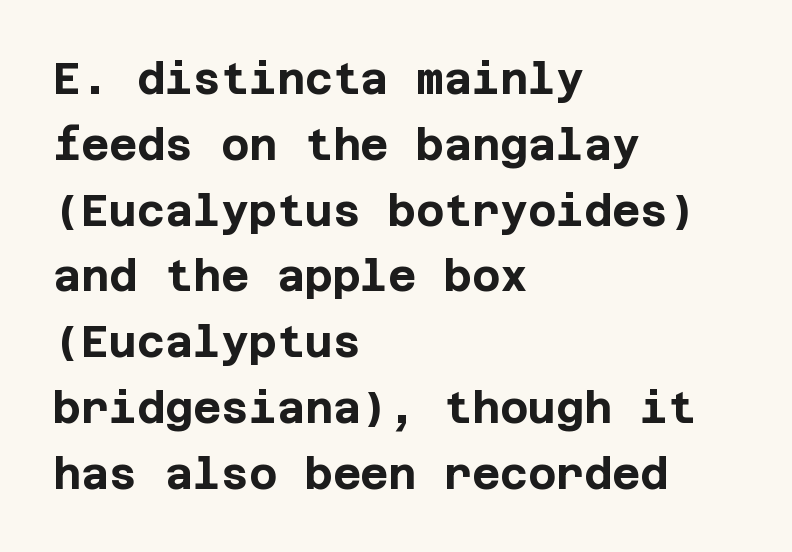
Q: Is the text bold? A: Yes.
Q: Is the text italic (slanted)? A: No, it is upright.
Q: Is the typeface a serif or a sans-serif typeface? A: Sans-serif.
Q: Is the text underlined? A: No.
Q: How is the paragraph aligned? A: Left-aligned.
Q: Is the spacing between letters normal or unusually wide? A: Normal.
Q: Is the spacing between lines tight, normal or loose? A: Normal.
Q: Width (condensed, normal, or wide)? A: Normal.
Q: Stroke contrast? A: Low.
Q: x-height? A: Large.
